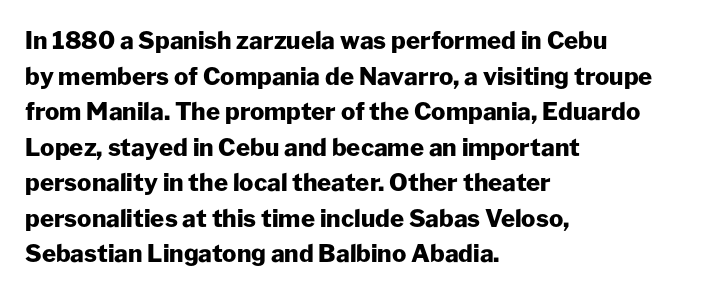
Its strokes are broad and dark, the hallmark of bold type. Short and long lines alike share a common starting point at left. Reading down the column, the eye jumps a familiar distance to each next line. Bare-footed words on every line.
